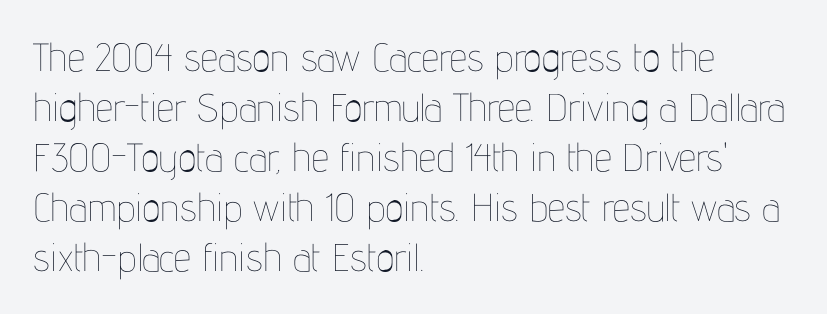
The passage shown is typed in a proportional face where columns would drift. Compared with typical body copy, the letter spacing here is the same. Normally led — the rows are evenly, conventionally spaced. Horizontally, the lines are justified to the leading edge only. Letters rest on an invisible, unmarked baseline. Notice how the stems are strictly vertical — no italics here.
